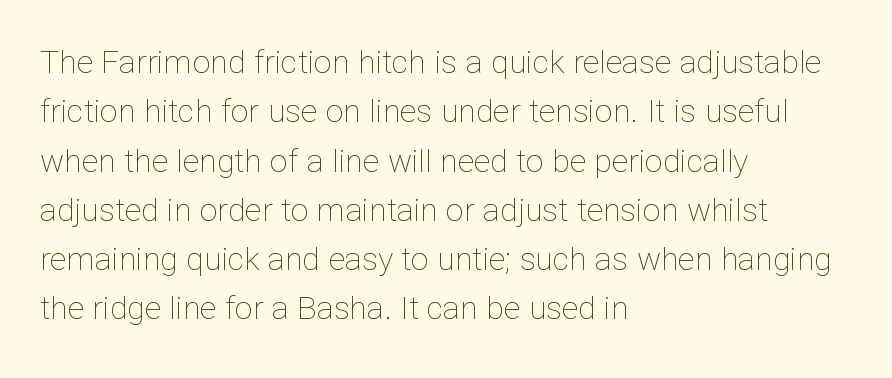
Nobody touched the tracking dial on this one. The weight tops out at a normal text grade. The words here are not underlined. Leftover space on each line is placed entirely after the last word. Looks like regular typesetting: each glyph gets only the width it needs.
